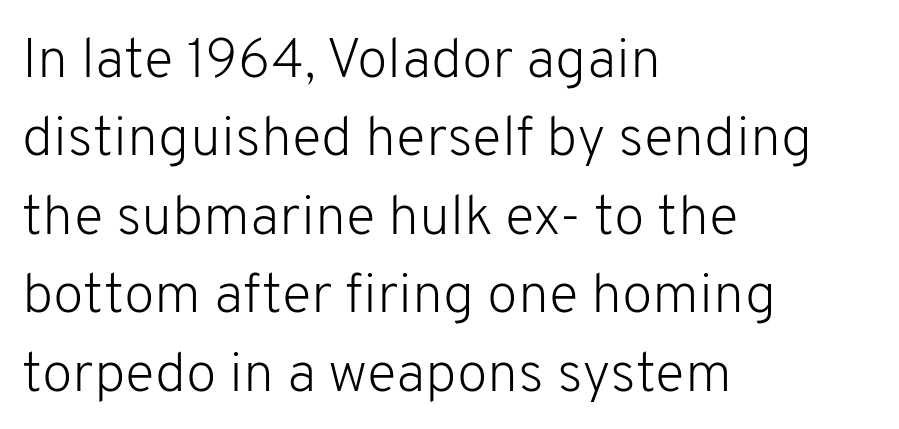
I'd call this a sans setting — the letters go barefoot. Nothing heavy about these letters — not bold at all. Spacing verdict: proportional, widths tailored to each character. Designer's note — italics off, roman on. The ragged edge is on the right, which tells us the setting is flush left. The gaps between neighbouring characters are ordinary and unremarkable.
